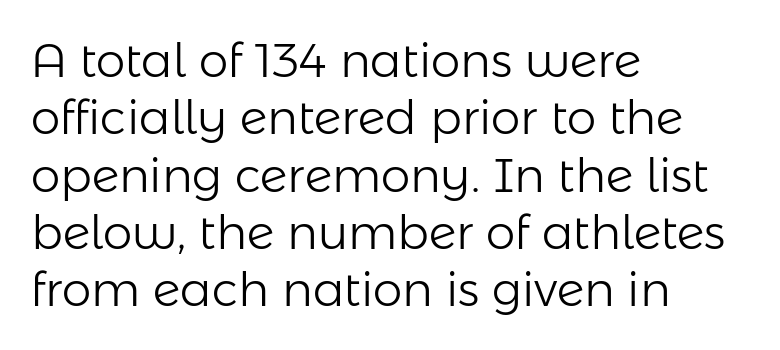
Q: Is the text bold? A: No.
Q: Is the text italic (slanted)? A: No, it is upright.
Q: Is the typeface a serif or a sans-serif typeface? A: Sans-serif.
Q: Is the text underlined? A: No.
Q: How is the paragraph aligned? A: Left-aligned.
Q: Is the spacing between letters normal or unusually wide? A: Normal.
Q: Width (condensed, normal, or wide)? A: Normal.
Q: Stroke contrast? A: Low.
Q: x-height? A: Medium.
Q: Monospaced? A: No.
